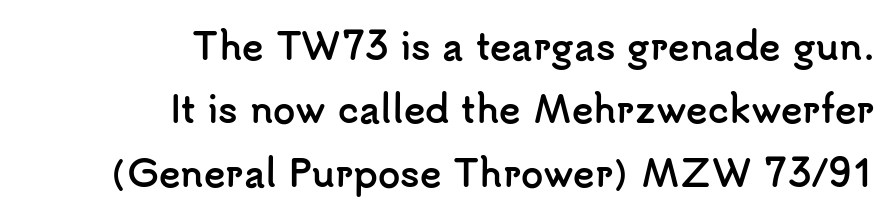
The type sits square on the baseline with zero lean. Letters rest on an invisible, unmarked baseline. This rendering employs a face without finishing strokes, i.e., a sans-serif. The setting favours the right margin, as signatures and pull-quotes sometimes do. I'd describe the lettering as bold — thick and assertive. Caption: standard tracking, unaltered.
